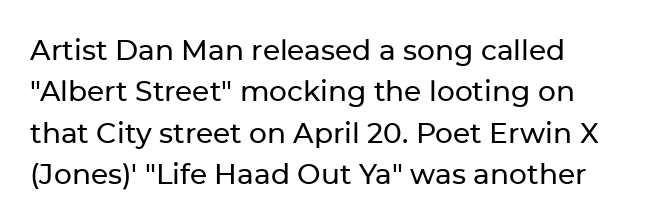
The image shows 28 px sans-serif type, upright; set left-aligned, normal line spacing (1.48x), normal letter spacing, not underlined; low stroke contrast and a medium x-height.
